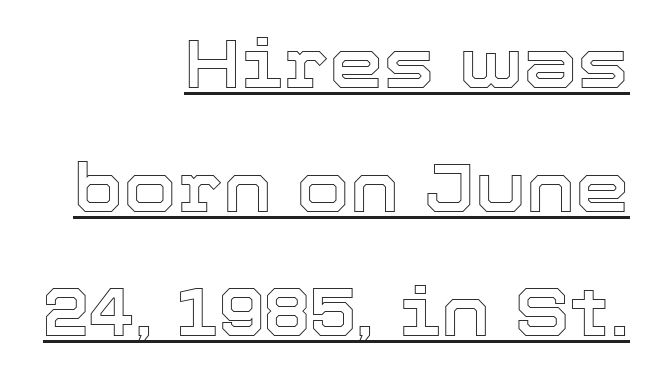
Q: Is the text italic (slanted)? A: No, it is upright.
Q: Is the text underlined? A: Yes.
Q: How is the paragraph aligned? A: Right-aligned.
Q: Is the spacing between letters normal or unusually wide? A: Normal.
Q: Width (condensed, normal, or wide)? A: Normal.
Q: x-height? A: Medium.
Q: Monospaced? A: No.
